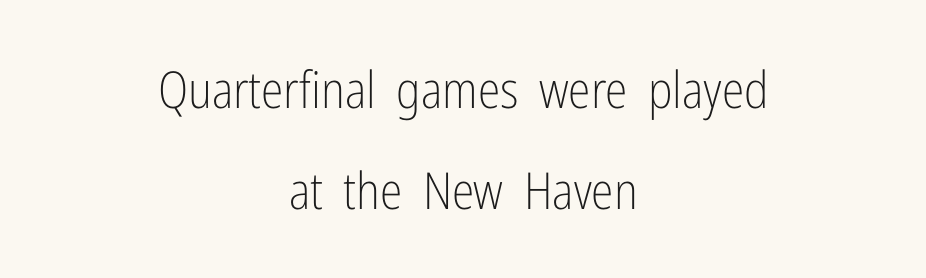
Q: Is the text bold? A: No.
Q: Is the text italic (slanted)? A: No, it is upright.
Q: Is the typeface a serif or a sans-serif typeface? A: Sans-serif.
Q: Is the text underlined? A: No.
Q: How is the paragraph aligned? A: Centered.
Q: Is the spacing between letters normal or unusually wide? A: Normal.
Q: Is the spacing between lines tight, normal or loose? A: Loose.
Q: Width (condensed, normal, or wide)? A: Condensed.
Q: Stroke contrast? A: Low.
Q: x-height? A: Medium.
Q: Monospaced? A: No.
